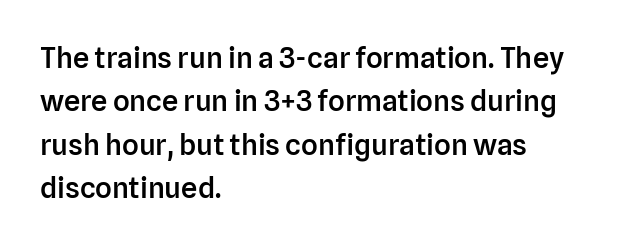
The gaps between neighbouring characters are ordinary and unremarkable. Horizontal alignment here is leftward, the default for most running prose. Serifs: no, the terminals of the letterforms are clean. The axis of the letterforms is exactly vertical. These lines sit exactly where default settings would place them.
